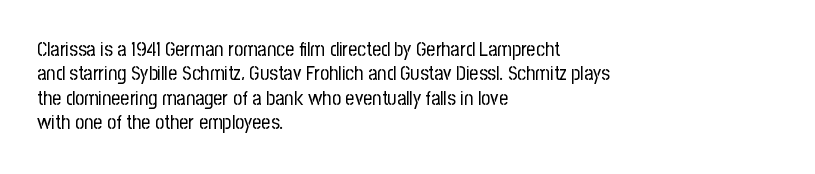
{"italic": "no", "bold": "no", "underline": "no", "align": "left", "line_spacing_ratio": 1.22, "letter_spacing": "normal", "letter_spacing_em": 0.0, "glyph_px": 20}
